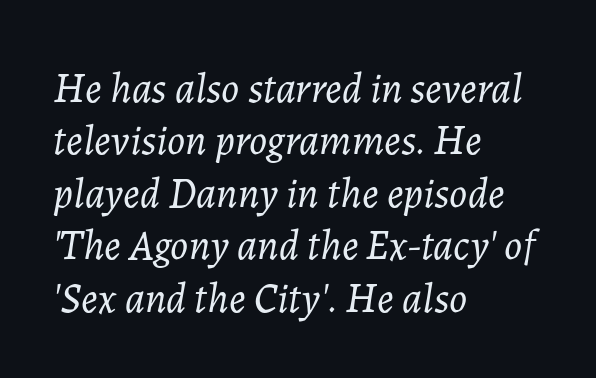
{"italic": "yes", "lean": "right", "slant_degrees": 7, "bold": "no", "weight": "light", "width": "normal", "stroke_contrast": "low", "x_height": "medium", "monospaced": "no", "underline": "no", "align": "left", "line_spacing": "normal", "line_spacing_ratio": 1.25, "letter_spacing": "normal", "letter_spacing_em": 0.0, "glyph_px": 42}
